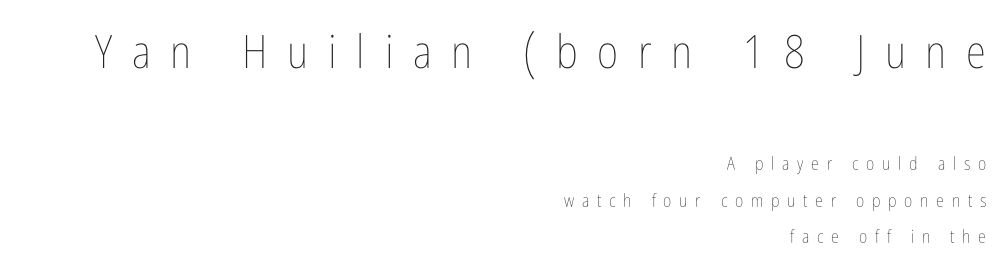
Q: Is the text bold? A: No.
Q: Is the text italic (slanted)? A: No, it is upright.
Q: Is the text underlined? A: No.
Q: How is the paragraph aligned? A: Right-aligned.
Q: Is the spacing between letters normal or unusually wide? A: Unusually wide.
Q: Is the spacing between lines tight, normal or loose? A: Loose.
Q: Which block of text is set in a larger size, the first (top) or the second (bottom)? A: The first (top) one.
Q: Width (condensed, normal, or wide)? A: Condensed.
Q: Stroke contrast? A: Low.
Q: x-height? A: Medium.
Q: Monospaced? A: No.
